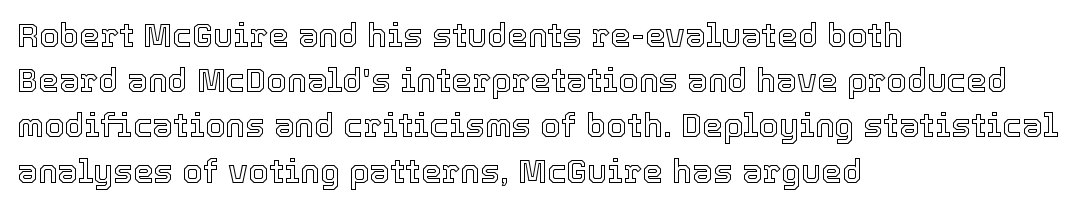
Italic: no, the glyphs are upright roman. The zone under the glyphs is completely vacant. Teacher's note: observe the even left margin — that is flush-left alignment. The rows are spaced the way most documents space them. Tracking here is standard; glyphs follow each other at the usual distance. Is this a fixed-width face? No — the glyphs have proportional, varying widths.
